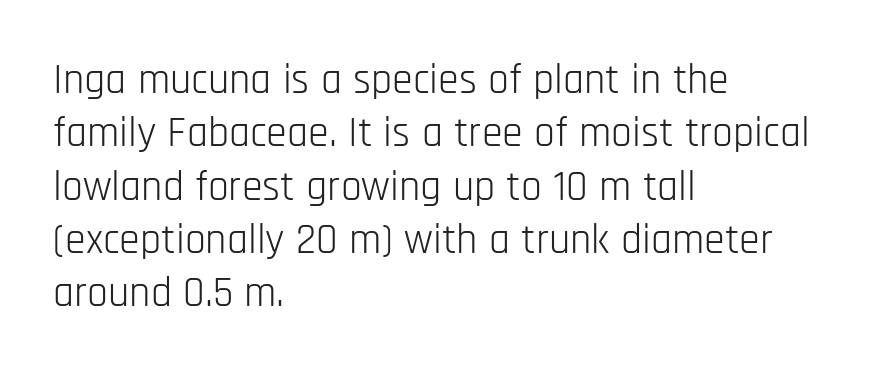
{"serif": "no", "italic": "no", "bold": "no", "weight": "light", "width": "condensed", "stroke_contrast": "low", "x_height": "large", "monospaced": "no", "underline": "no", "align": "left", "line_spacing": "normal", "line_spacing_ratio": 1.27, "letter_spacing": "normal", "letter_spacing_em": 0.0, "glyph_px": 42}
